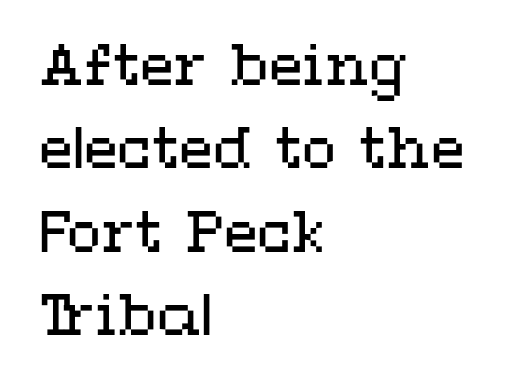
Q: Is the text bold? A: No.
Q: Is the text italic (slanted)? A: No, it is upright.
Q: Is the text underlined? A: No.
Q: How is the paragraph aligned? A: Left-aligned.
Q: Is the spacing between letters normal or unusually wide? A: Normal.
Q: Is the spacing between lines tight, normal or loose? A: Normal.
Q: Width (condensed, normal, or wide)? A: Wide.
Q: Stroke contrast? A: Medium.
Q: x-height? A: Medium.
Q: Monospaced? A: No.
